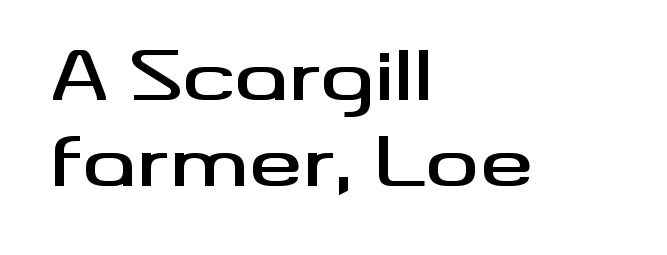
{"serif": "no", "italic": "no", "width": "wide", "stroke_contrast": "medium", "x_height": "small", "monospaced": "no", "underline": "no", "align": "left", "line_spacing": "normal", "line_spacing_ratio": 1.29, "letter_spacing": "normal", "letter_spacing_em": 0.0, "glyph_px": 67}
